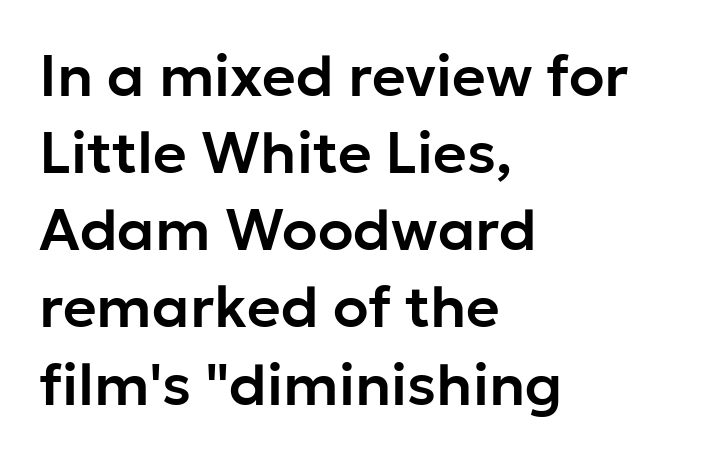
{"serif": "no", "italic": "no", "width": "normal", "stroke_contrast": "low", "x_height": "medium", "monospaced": "no", "underline": "no", "align": "left", "line_spacing": "normal", "line_spacing_ratio": 1.33, "letter_spacing": "normal", "letter_spacing_em": 0.0, "glyph_px": 58}
